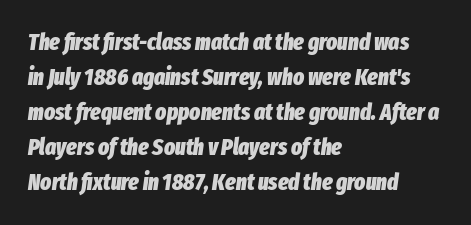
{"italic": "yes", "lean": "right", "slant_degrees": 8, "bold": "yes", "underline": "no", "align": "left", "line_spacing": "normal", "line_spacing_ratio": 1.52, "letter_spacing": "normal", "letter_spacing_em": 0.0, "glyph_px": 23}
